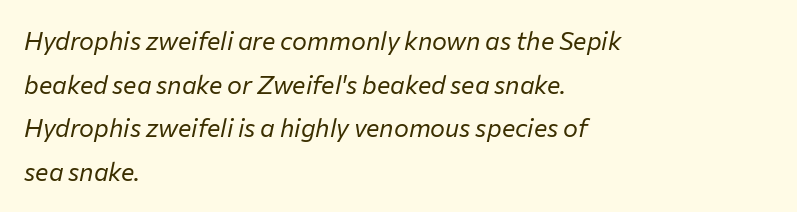
The image shows 25 px text type, italic (leaning right); set left-aligned, line spacing 1.75x, normal letter spacing, not underlined.
